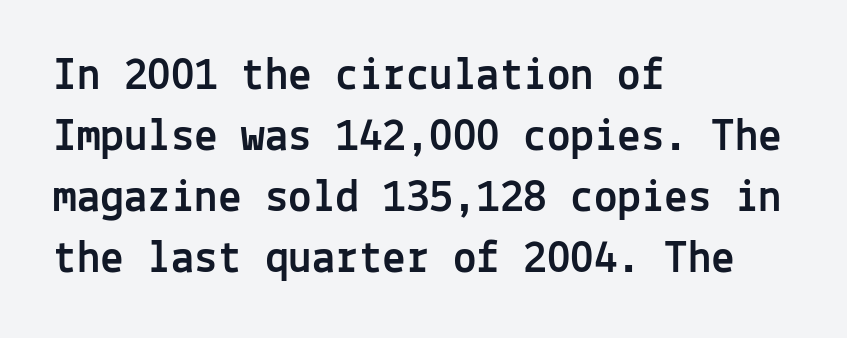
Q: Is the text italic (slanted)? A: No, it is upright.
Q: Is the typeface a serif or a sans-serif typeface? A: Sans-serif.
Q: Is the text underlined? A: No.
Q: How is the paragraph aligned? A: Left-aligned.
Q: Is the spacing between letters normal or unusually wide? A: Normal.
Q: Is the spacing between lines tight, normal or loose? A: Normal.
Q: Width (condensed, normal, or wide)? A: Normal.
Q: x-height? A: Medium.
Q: Monospaced? A: Yes.
